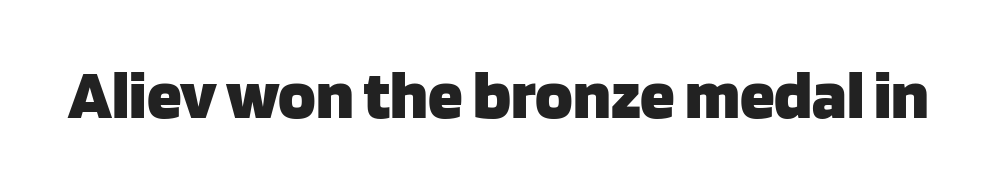
{"serif": "no", "italic": "no", "bold": "yes", "weight": "heavy", "width": "normal", "stroke_contrast": "low", "x_height": "large", "monospaced": "no", "underline": "no", "letter_spacing": "normal", "letter_spacing_em": 0.0, "glyph_px": 70}
